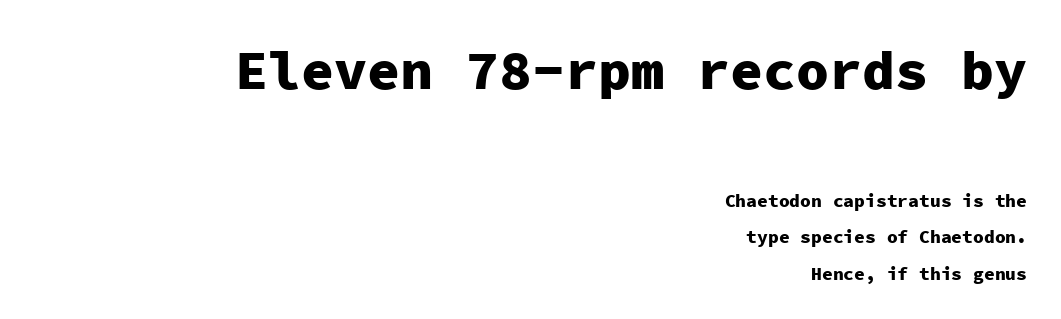
One-word summary of the alignment: right. A typesetter would call this monospace, since all characters share one set width. The passage shown is emphatically bold. The lettering stays uniformly vertical, giving the passage a roman look.
